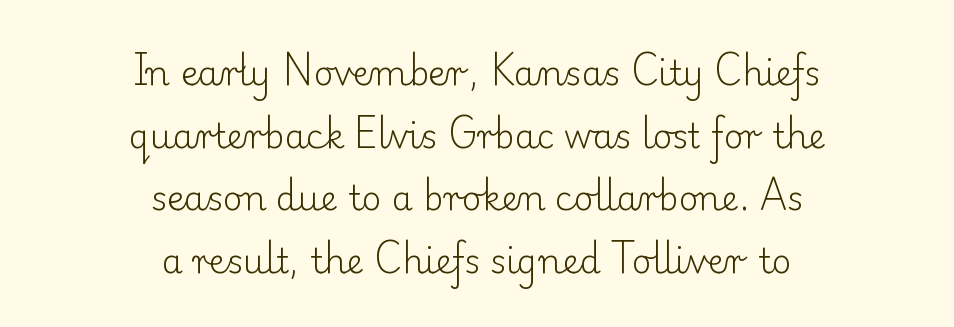
{"italic": "no", "bold": "no", "weight": "light", "width": "normal", "stroke_contrast": "low", "x_height": "small", "monospaced": "no", "underline": "no", "align": "center", "line_spacing_ratio": 1.84, "letter_spacing": "normal", "letter_spacing_em": 0.0, "glyph_px": 34}
